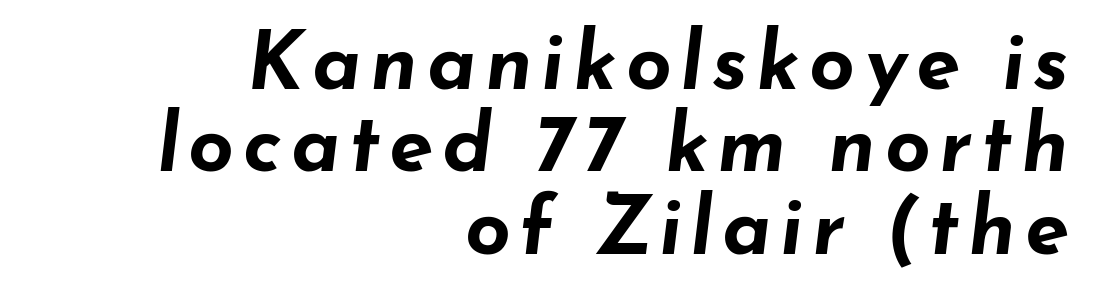
Q: Is the text bold? A: Yes.
Q: Is the text italic (slanted)? A: Yes, it leans right by about 7 degrees.
Q: Is the text underlined? A: No.
Q: How is the paragraph aligned? A: Right-aligned.
Q: Is the spacing between lines tight, normal or loose? A: Tight.
Q: Width (condensed, normal, or wide)? A: Wide.
Q: Stroke contrast? A: Low.
Q: x-height? A: Small.
Q: Monospaced? A: No.
